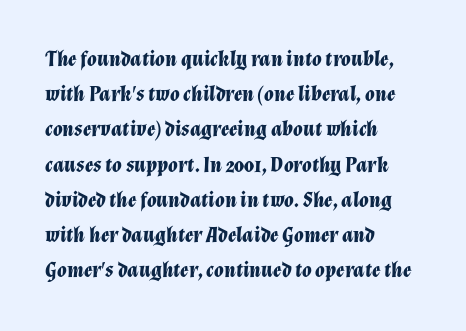
{"italic": "yes", "lean": "right", "slant_degrees": 12, "bold": "yes", "underline": "no", "align": "left", "line_spacing": "normal", "line_spacing_ratio": 1.6, "letter_spacing": "normal", "letter_spacing_em": 0.0, "glyph_px": 22}
